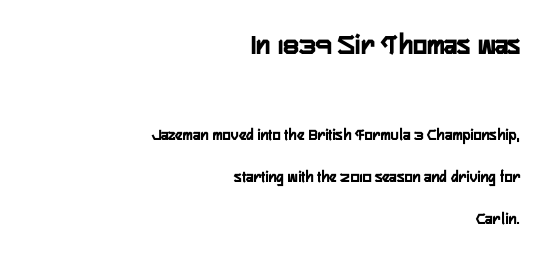
Q: Is the text bold? A: Yes.
Q: Is the text italic (slanted)? A: No, it is upright.
Q: Is the typeface a serif or a sans-serif typeface? A: Sans-serif.
Q: Is the text underlined? A: No.
Q: How is the paragraph aligned? A: Right-aligned.
Q: Is the spacing between letters normal or unusually wide? A: Normal.
Q: Is the spacing between lines tight, normal or loose? A: Loose.
Q: Which block of text is set in a larger size, the first (top) or the second (bottom)? A: The first (top) one.
Q: Width (condensed, normal, or wide)? A: Condensed.
Q: Stroke contrast? A: Low.
Q: x-height? A: Medium.
Q: Monospaced? A: No.
